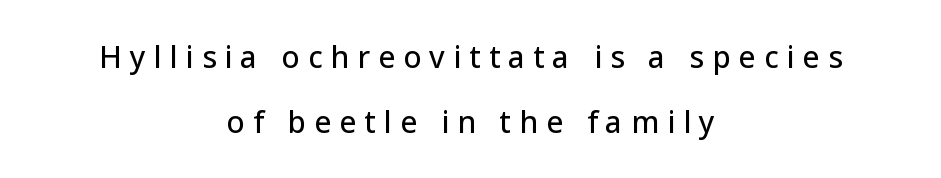
{"serif": "no", "italic": "no", "width": "normal", "stroke_contrast": "low", "x_height": "medium", "monospaced": "no", "underline": "no", "align": "center", "line_spacing": "loose", "line_spacing_ratio": 2.17, "letter_spacing": "wide", "letter_spacing_em": 0.27, "glyph_px": 30}
